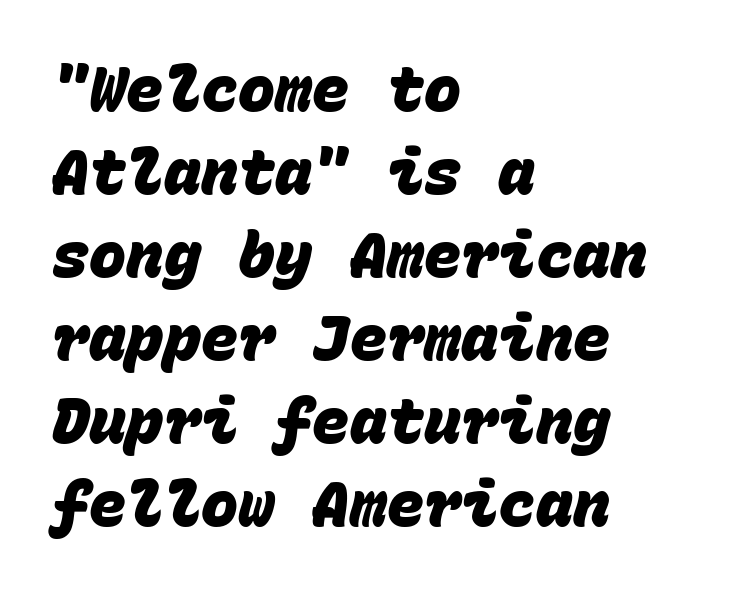
The image shows 62 px heavy sans-serif type, monospaced; set left-aligned, normal line spacing (1.34x), normal letter spacing, not underlined; low stroke contrast and a large x-height.
